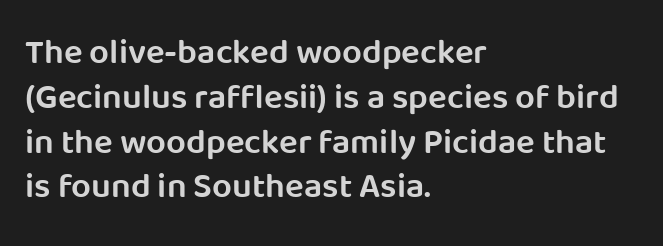
The image shows 35 px semibold sans-serif type, upright; set left-aligned, normal line spacing (1.28x), normal letter spacing, not underlined; low stroke contrast and a large x-height.
